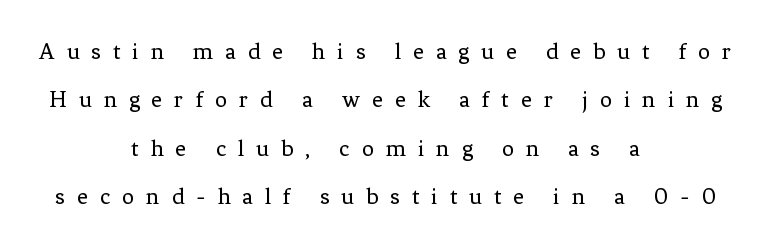
Has an underline been added? It has not. The strokes carry an ordinary text weight at most. The font's upright variant was chosen for this text. Each new line begins a long way beneath the previous one.
